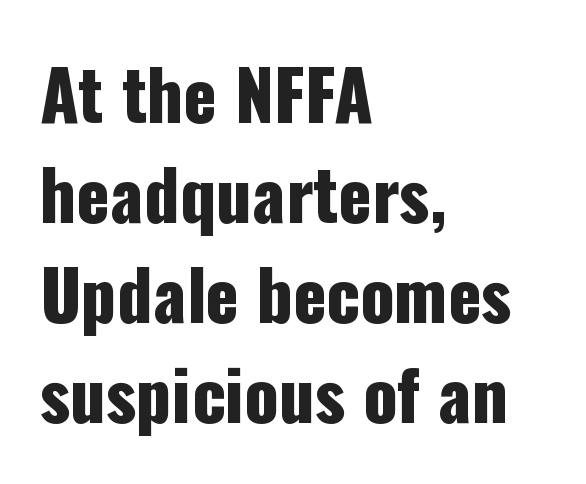
Q: Is the text italic (slanted)? A: No, it is upright.
Q: Is the typeface a serif or a sans-serif typeface? A: Sans-serif.
Q: Is the text underlined? A: No.
Q: How is the paragraph aligned? A: Left-aligned.
Q: Is the spacing between letters normal or unusually wide? A: Normal.
Q: Is the spacing between lines tight, normal or loose? A: Normal.
Q: Width (condensed, normal, or wide)? A: Condensed.
Q: Stroke contrast? A: Low.
Q: x-height? A: Medium.
Q: Monospaced? A: No.
